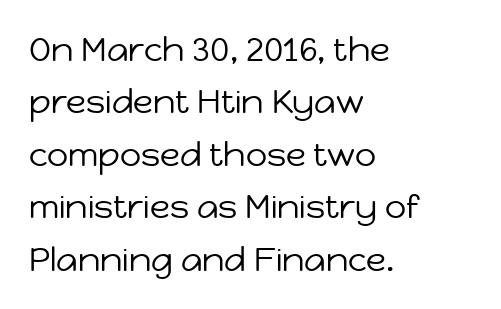
No extra ink here — the face is not bold. In terms of letterspacing, this is plain default setting. The words here are not underlined. A typesetter would call this leading conventional body-copy spacing.
